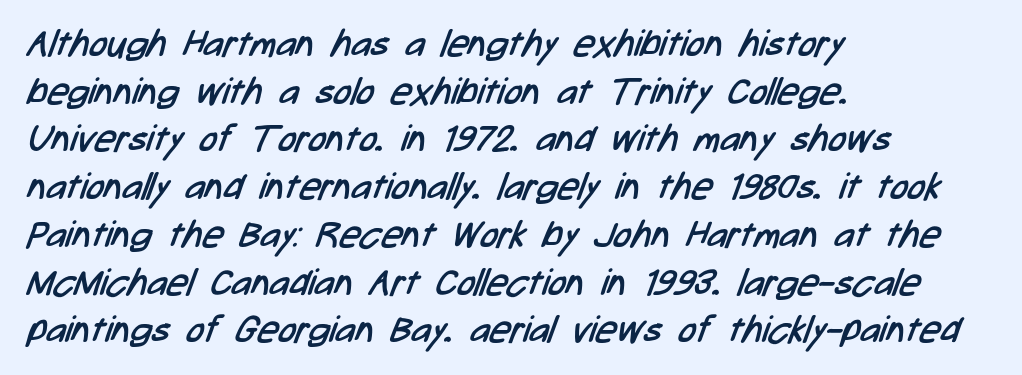
{"serif": "no", "bold": "no", "weight": "regular", "width": "condensed", "stroke_contrast": "low", "x_height": "medium", "monospaced": "no", "underline": "no", "align": "left", "line_spacing": "normal", "line_spacing_ratio": 1.29, "letter_spacing": "normal", "letter_spacing_em": 0.0, "glyph_px": 37}
